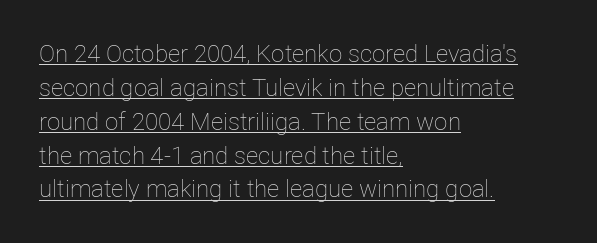
Q: Is the text bold? A: No.
Q: Is the text italic (slanted)? A: No, it is upright.
Q: Is the text underlined? A: Yes.
Q: How is the paragraph aligned? A: Left-aligned.
Q: Is the spacing between letters normal or unusually wide? A: Normal.
Q: Is the spacing between lines tight, normal or loose? A: Normal.
